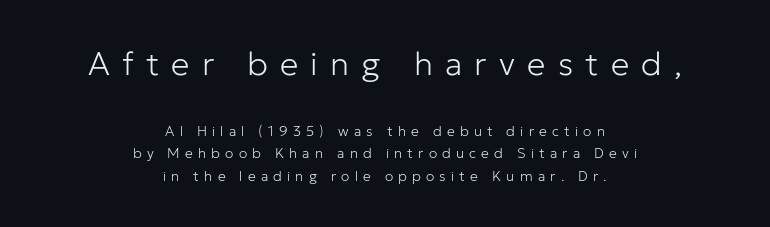
Q: Is the text bold? A: No.
Q: Is the text italic (slanted)? A: No, it is upright.
Q: Is the typeface a serif or a sans-serif typeface? A: Sans-serif.
Q: Is the text underlined? A: No.
Q: How is the paragraph aligned? A: Centered.
Q: Is the spacing between letters normal or unusually wide? A: Unusually wide.
Q: Is the spacing between lines tight, normal or loose? A: Normal.
Q: Which block of text is set in a larger size, the first (top) or the second (bottom)? A: The first (top) one.
Q: Width (condensed, normal, or wide)? A: Normal.
Q: Stroke contrast? A: Low.
Q: x-height? A: Medium.
Q: Monospaced? A: No.
